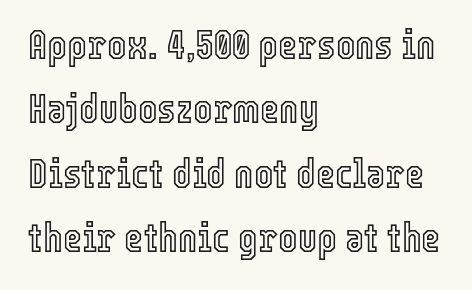
{"italic": "no", "width": "condensed", "x_height": "medium", "monospaced": "no", "underline": "no", "align": "left", "line_spacing": "normal", "line_spacing_ratio": 1.57, "letter_spacing": "normal", "letter_spacing_em": 0.0, "glyph_px": 41}
